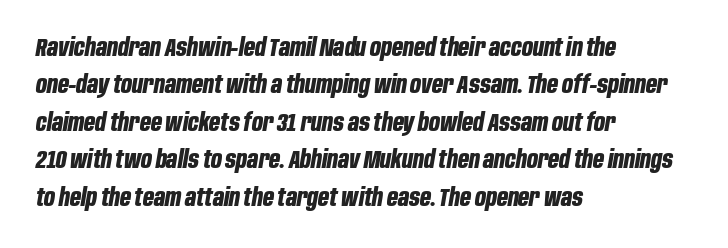
Q: Is the text bold? A: Yes.
Q: Is the text italic (slanted)? A: Yes, it leans right by about 10 degrees.
Q: Is the text underlined? A: No.
Q: How is the paragraph aligned? A: Left-aligned.
Q: Is the spacing between letters normal or unusually wide? A: Normal.
Q: Is the spacing between lines tight, normal or loose? A: Normal.
